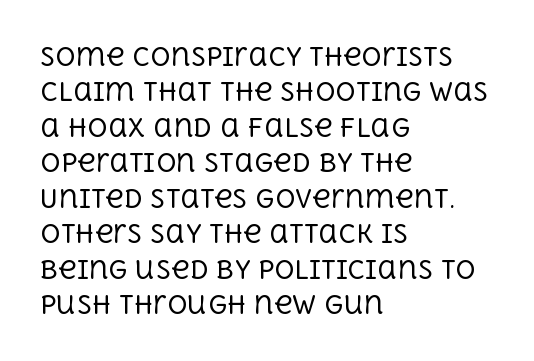
{"italic": "no", "bold": "no", "underline": "no", "align": "left", "line_spacing": "normal", "line_spacing_ratio": 1.42, "letter_spacing": "normal", "letter_spacing_em": 0.0, "glyph_px": 25}
